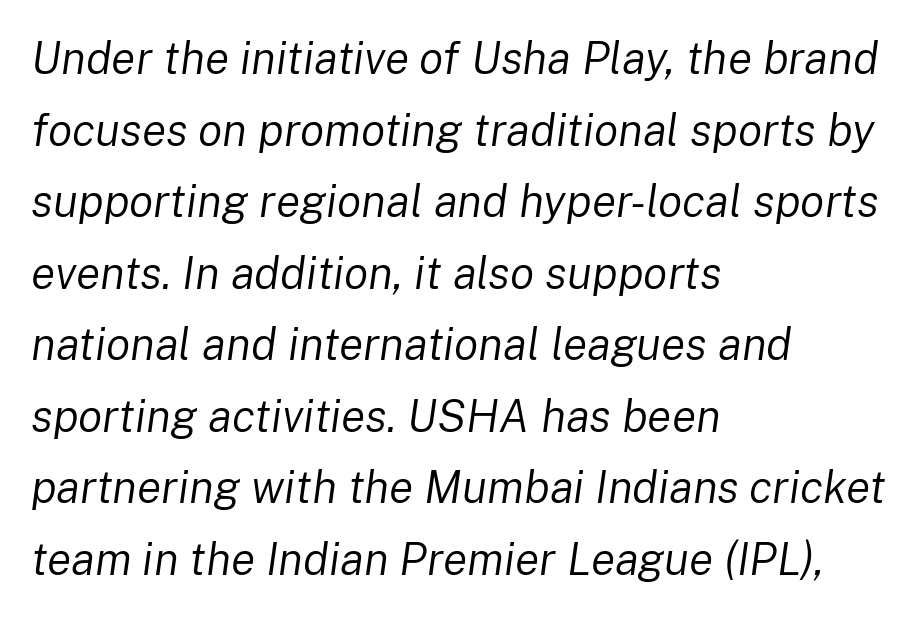
The image shows 45 px regular-weight type, italic (leaning right); set left-aligned, normal line spacing (1.59x), normal letter spacing, not underlined; low stroke contrast and a medium x-height.
